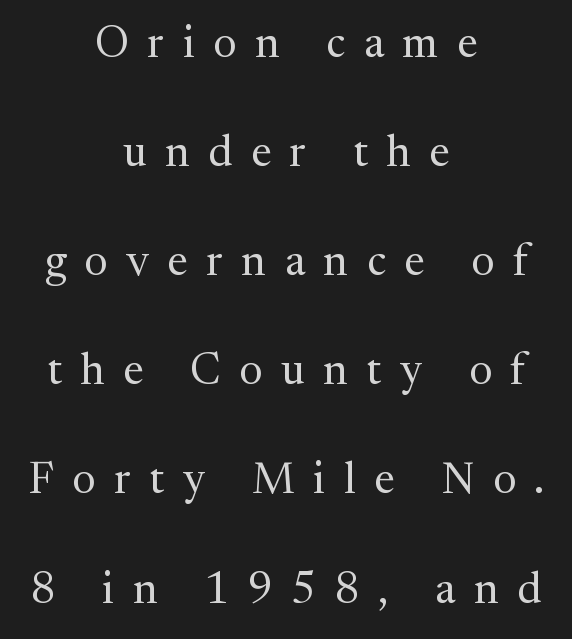
The image shows 44 px regular-weight serif type, upright; set centered, loose line spacing (2.48x), unusually wide letter spacing (+0.42 em), not underlined; medium stroke contrast and a medium x-height.
